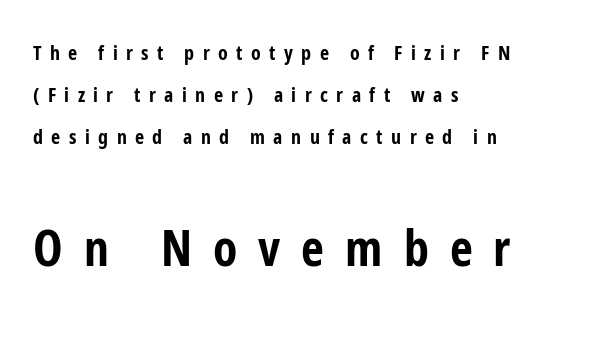
This sample uses an upright cut, with every glyph sitting square on the baseline. Notice how the passage keeps a crisp vertical edge on the left only. In terms of letterspacing, this is a distinctly airy, spread setting. Any mark beneath the type? The region is blank. If you squint, the bottom block still reads clearly — it's the larger of the two. On the weight axis this lands at bold, roughly 700.
